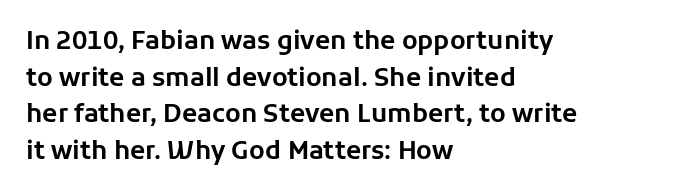
Q: Is the text italic (slanted)? A: No, it is upright.
Q: Is the text underlined? A: No.
Q: How is the paragraph aligned? A: Left-aligned.
Q: Is the spacing between letters normal or unusually wide? A: Normal.
Q: Is the spacing between lines tight, normal or loose? A: Normal.
